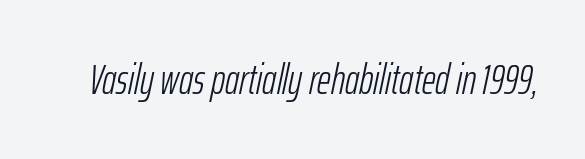
The image shows 42 px light, condensed type, italic (leaning right); set normal letter spacing, not underlined; low stroke contrast and a medium x-height.
